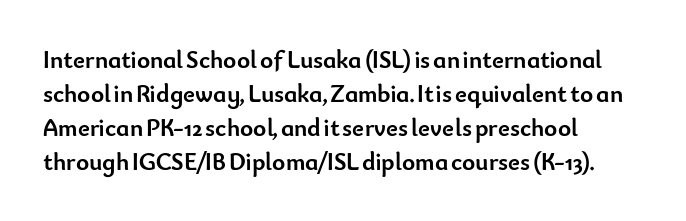
Q: Is the text bold? A: Yes.
Q: Is the text italic (slanted)? A: No, it is upright.
Q: Is the text underlined? A: No.
Q: How is the paragraph aligned? A: Left-aligned.
Q: Is the spacing between letters normal or unusually wide? A: Normal.
Q: Is the spacing between lines tight, normal or loose? A: Normal.
